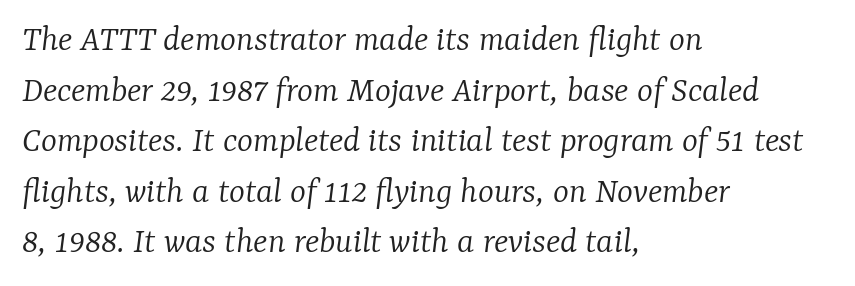
Q: Is the text bold? A: No.
Q: Is the text italic (slanted)? A: Yes, it leans right by about 7 degrees.
Q: Is the typeface a serif or a sans-serif typeface? A: Serif.
Q: Is the text underlined? A: No.
Q: How is the paragraph aligned? A: Left-aligned.
Q: Is the spacing between letters normal or unusually wide? A: Normal.
Q: Is the spacing between lines tight, normal or loose? A: Normal.
Q: Width (condensed, normal, or wide)? A: Normal.
Q: Stroke contrast? A: Low.
Q: x-height? A: Medium.
Q: Monospaced? A: No.
